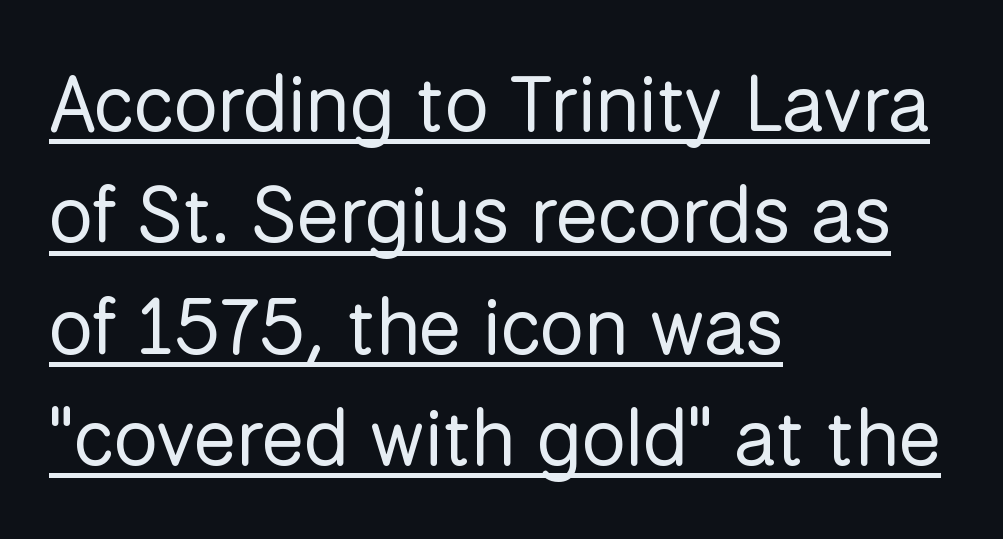
Q: Is the text bold? A: No.
Q: Is the text italic (slanted)? A: No, it is upright.
Q: Is the typeface a serif or a sans-serif typeface? A: Sans-serif.
Q: Is the text underlined? A: Yes.
Q: How is the paragraph aligned? A: Left-aligned.
Q: Is the spacing between letters normal or unusually wide? A: Normal.
Q: Is the spacing between lines tight, normal or loose? A: Normal.
Q: Width (condensed, normal, or wide)? A: Normal.
Q: Stroke contrast? A: Low.
Q: x-height? A: Medium.
Q: Monospaced? A: No.
